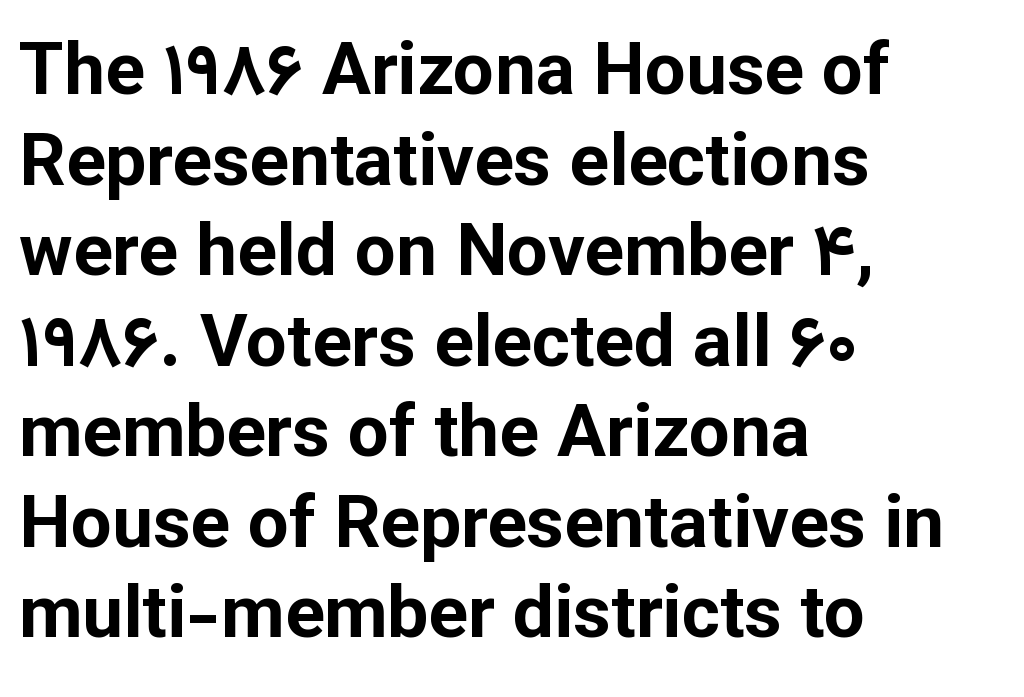
A roman cut, with each character standing at attention. This sample uses a sans-serif face. Letter spacing: default. The lines are quadded left.
